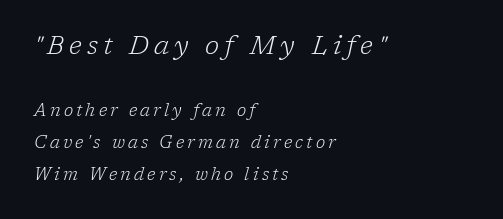
Is the type heavy? It reads as light-to-regular instead. Quick note: italic. The lines are quadded left. If you squint, the top block still reads clearly — it's the larger of the two. Has an underline been added? It has not.
